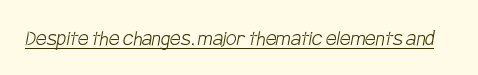
The image shows 24 px text type; set normal letter spacing, underlined.
